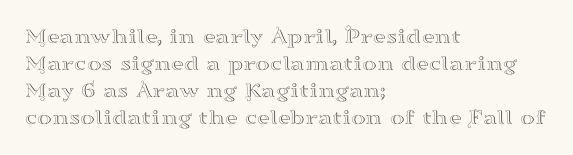
The image shows 22 px text type, upright; set left-aligned, line spacing 1.23x, normal letter spacing, not underlined.
